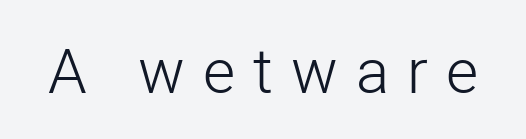
Q: Is the text bold? A: No.
Q: Is the text italic (slanted)? A: No, it is upright.
Q: Is the typeface a serif or a sans-serif typeface? A: Sans-serif.
Q: Is the text underlined? A: No.
Q: Is the spacing between letters normal or unusually wide? A: Unusually wide.
Q: Width (condensed, normal, or wide)? A: Normal.
Q: Stroke contrast? A: Low.
Q: x-height? A: Medium.
Q: Monospaced? A: No.
